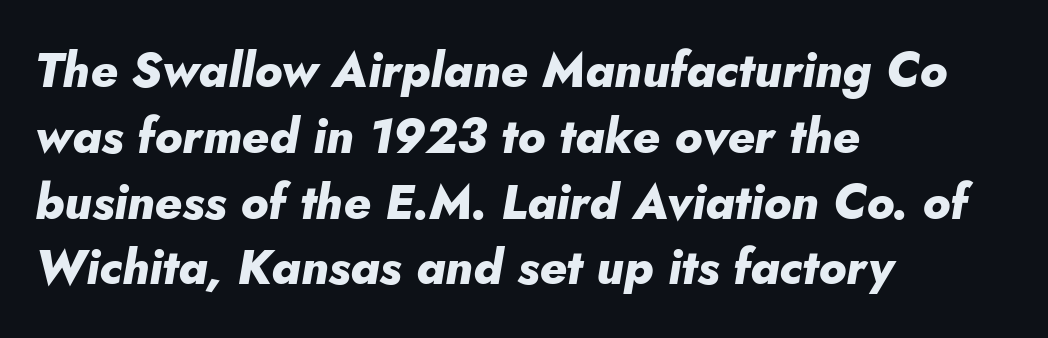
The image shows 48 px heavy type, italic (leaning right); set left-aligned, normal line spacing (1.37x), normal letter spacing, not underlined; low stroke contrast and a small x-height.
